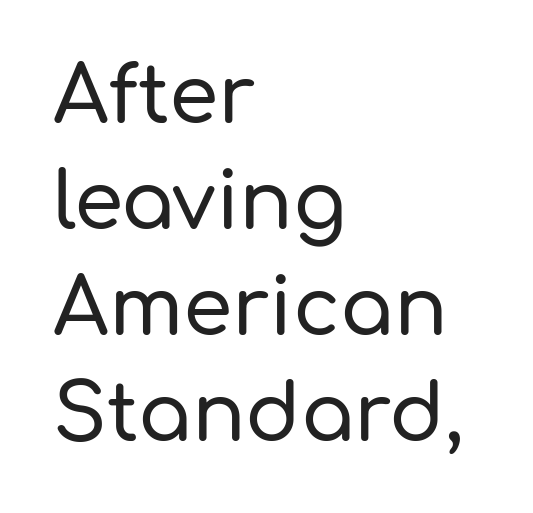
Q: Is the text italic (slanted)? A: No, it is upright.
Q: Is the typeface a serif or a sans-serif typeface? A: Sans-serif.
Q: Is the text underlined? A: No.
Q: How is the paragraph aligned? A: Left-aligned.
Q: Is the spacing between letters normal or unusually wide? A: Normal.
Q: Is the spacing between lines tight, normal or loose? A: Normal.
Q: Width (condensed, normal, or wide)? A: Normal.
Q: Stroke contrast? A: Low.
Q: x-height? A: Medium.
Q: Monospaced? A: No.
